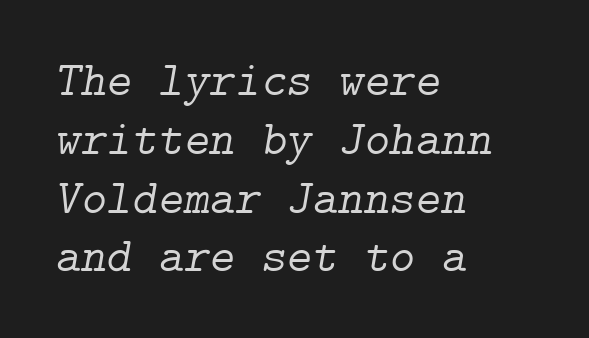
The glyphs look as if they've been sheared to an angle. Letters have the restrained weight of plain body copy at most. Caption: multi-line text, flush left, ragged right. The letters carry serifs — small finishing strokes at the ends of their stems.
